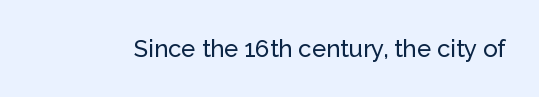
Q: Is the text italic (slanted)? A: No, it is upright.
Q: Is the text underlined? A: No.
Q: Is the spacing between letters normal or unusually wide? A: Normal.
